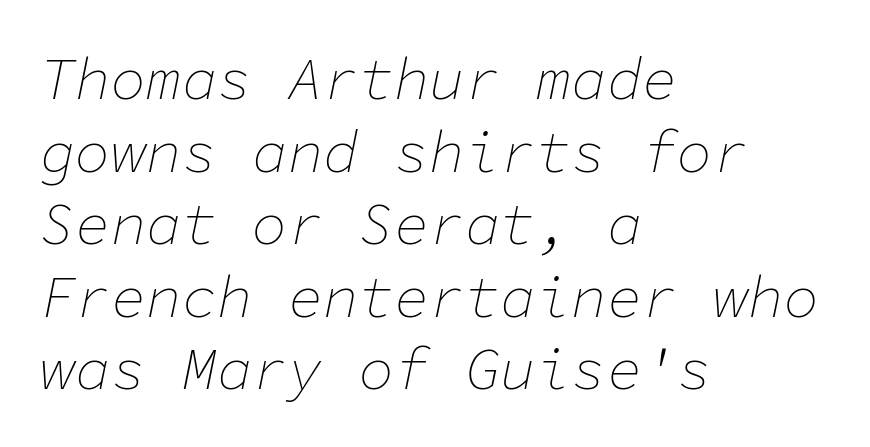
Short note: letters normally spaced. Letters rest on an invisible, unmarked baseline. The weight would be labelled regular, book, light, or lighter still. Every character here occupies the same horizontal width, giving the sample a typewriter-like rhythm. When letters slant like this, we call the style italic.
